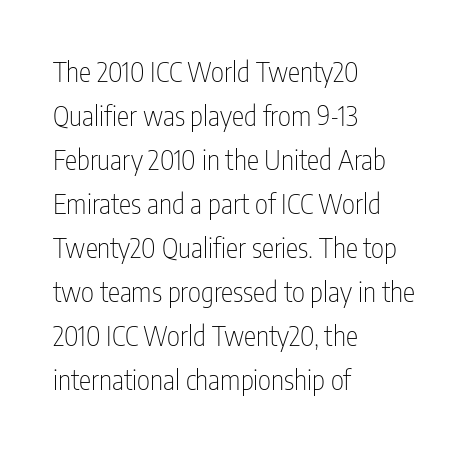
Q: Is the text bold? A: No.
Q: Is the text italic (slanted)? A: No, it is upright.
Q: Is the typeface a serif or a sans-serif typeface? A: Sans-serif.
Q: Is the text underlined? A: No.
Q: How is the paragraph aligned? A: Left-aligned.
Q: Is the spacing between letters normal or unusually wide? A: Normal.
Q: Is the spacing between lines tight, normal or loose? A: Normal.
Q: Width (condensed, normal, or wide)? A: Condensed.
Q: Stroke contrast? A: Low.
Q: x-height? A: Medium.
Q: Monospaced? A: No.
